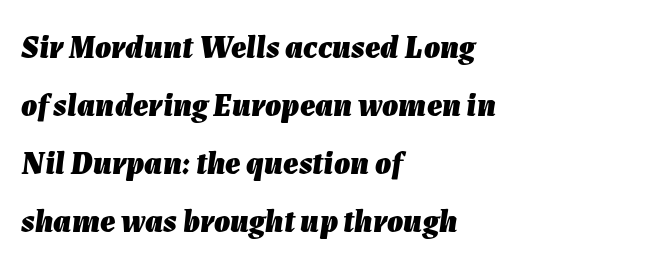
{"italic": "yes", "lean": "right", "slant_degrees": 7, "bold": "yes", "weight": "heavy", "width": "normal", "stroke_contrast": "low", "x_height": "medium", "monospaced": "no", "underline": "no", "align": "left", "line_spacing_ratio": 1.81, "letter_spacing": "normal", "letter_spacing_em": 0.0, "glyph_px": 32}
